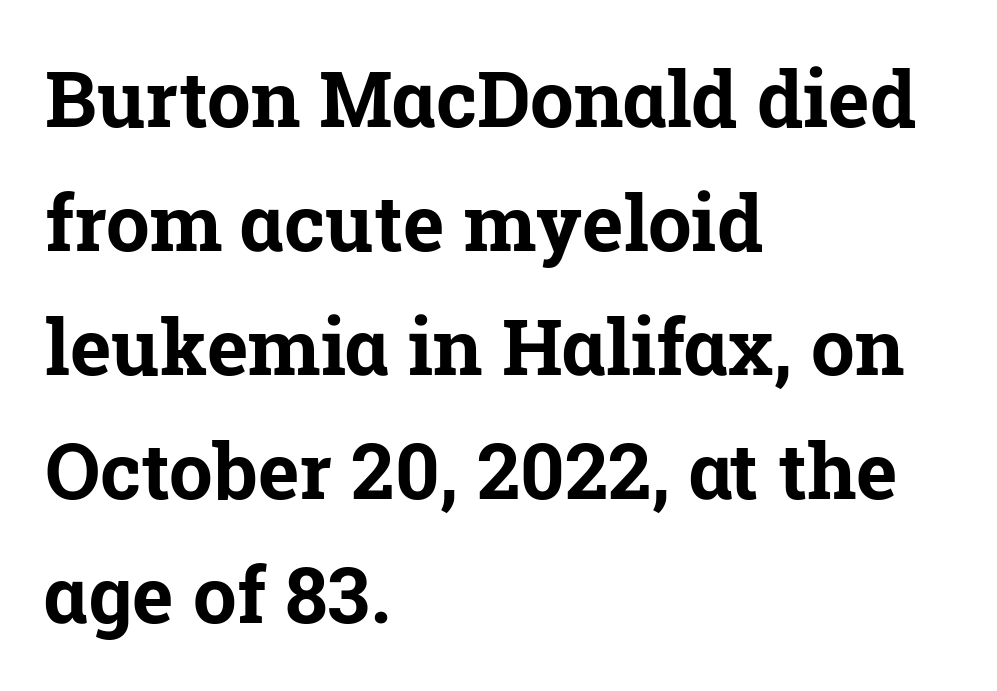
Q: Is the text bold? A: Yes.
Q: Is the text italic (slanted)? A: No, it is upright.
Q: Is the typeface a serif or a sans-serif typeface? A: Serif.
Q: Is the text underlined? A: No.
Q: How is the paragraph aligned? A: Left-aligned.
Q: Is the spacing between letters normal or unusually wide? A: Normal.
Q: Is the spacing between lines tight, normal or loose? A: Normal.
Q: Width (condensed, normal, or wide)? A: Normal.
Q: Stroke contrast? A: Low.
Q: x-height? A: Medium.
Q: Monospaced? A: No.
